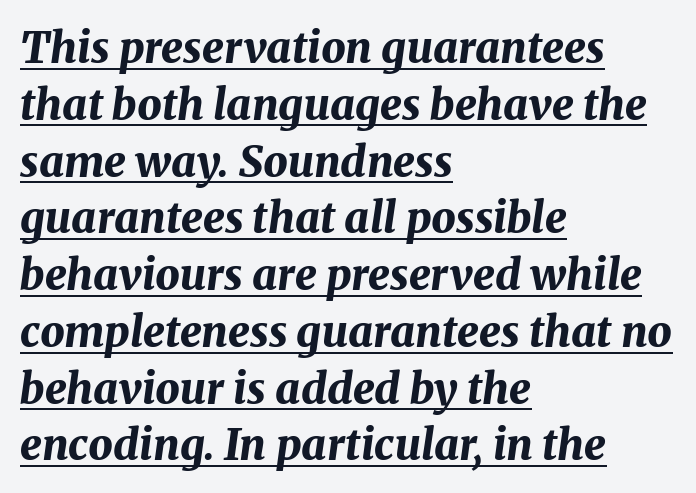
Slant detected: the letters are inclined. The glyphs are accompanied by a horizontal stroke just below them. One glance says typical: line gaps are just what's usual. The rendering uses natural spacing where letterforms have individual widths. Nothing unusual about the tracking: characters are spaced as the font intends.
